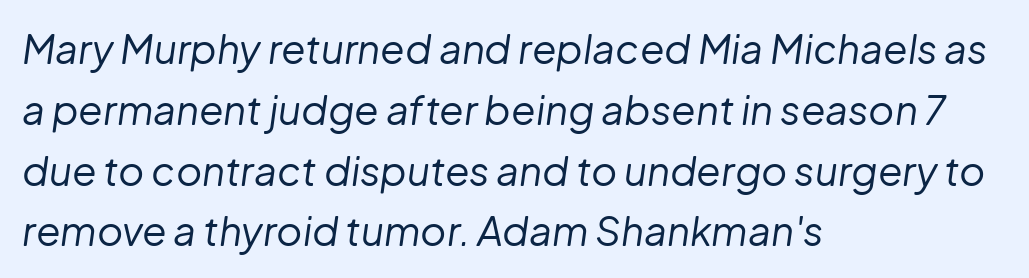
{"italic": "yes", "lean": "right", "slant_degrees": 8, "bold": "no", "weight": "regular", "width": "normal", "stroke_contrast": "low", "x_height": "medium", "monospaced": "no", "underline": "no", "align": "left", "line_spacing": "normal", "line_spacing_ratio": 1.52, "letter_spacing": "normal", "letter_spacing_em": 0.0, "glyph_px": 40}
